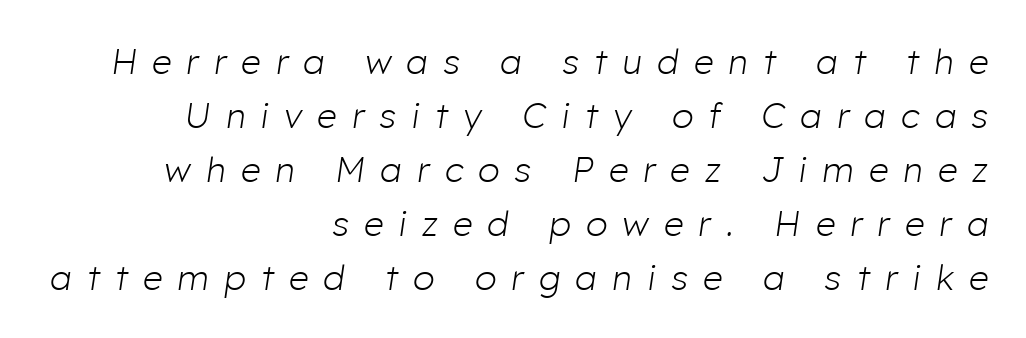
The image shows 35 px light type, italic (leaning right); set right-aligned, normal line spacing (1.54x), unusually wide letter spacing (+0.44 em), not underlined; low stroke contrast and a medium x-height.
